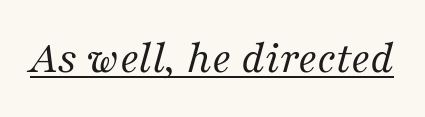
Q: Is the text bold? A: No.
Q: Is the text italic (slanted)? A: Yes, it leans right by about 16 degrees.
Q: Is the typeface a serif or a sans-serif typeface? A: Serif.
Q: Is the text underlined? A: Yes.
Q: Is the spacing between letters normal or unusually wide? A: Normal.
Q: Width (condensed, normal, or wide)? A: Normal.
Q: Stroke contrast? A: Medium.
Q: x-height? A: Medium.
Q: Monospaced? A: No.
